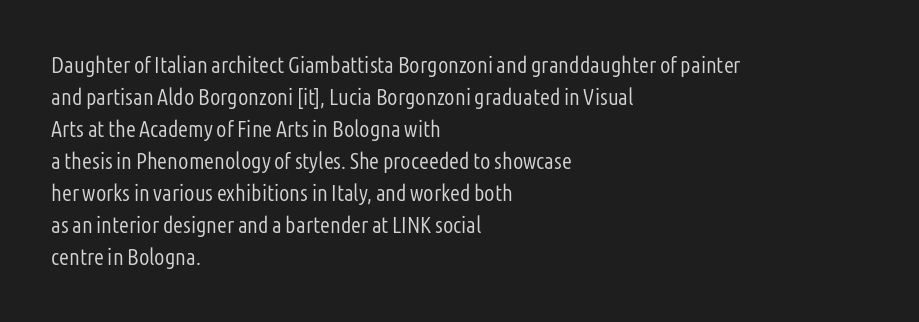
Caption: standard tracking, unaltered. Does the leading feel generous? No, just average. The lines are quadded left. Check the space under the baseline: it is left empty.
